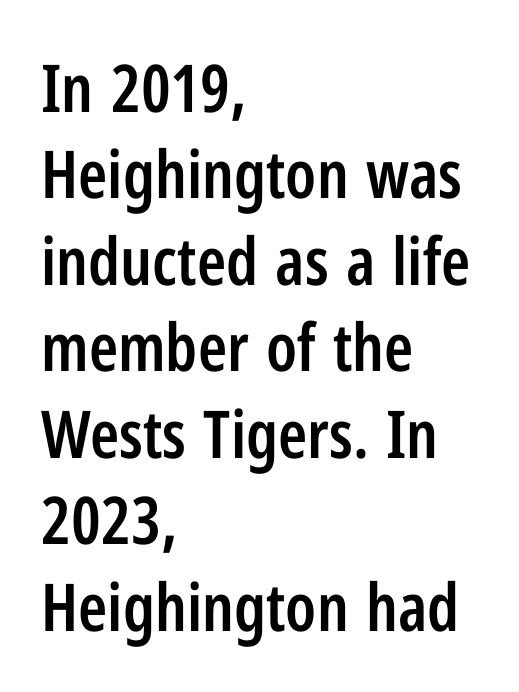
Q: Is the text bold? A: Semi-bold.
Q: Is the text italic (slanted)? A: No, it is upright.
Q: Is the typeface a serif or a sans-serif typeface? A: Sans-serif.
Q: Is the text underlined? A: No.
Q: How is the paragraph aligned? A: Left-aligned.
Q: Is the spacing between letters normal or unusually wide? A: Normal.
Q: Is the spacing between lines tight, normal or loose? A: Normal.
Q: Width (condensed, normal, or wide)? A: Condensed.
Q: Stroke contrast? A: Low.
Q: x-height? A: Medium.
Q: Monospaced? A: No.
